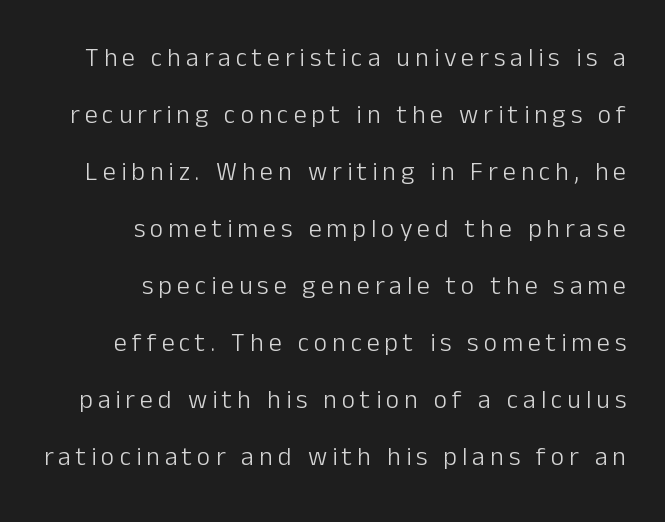
The image shows 26 px text type, upright; set right-aligned, loose line spacing (2.19x), not underlined.
